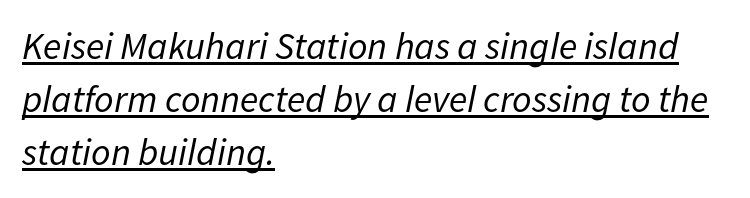
You could call the tracking neutral — neither tight nor loose. Honestly, the underline is the first thing you notice here. Compared with ordinary roman type, these characters are visibly tilted. Reading down the column, the eye jumps a familiar distance to each next line. Weight class: somewhere from thin through regular. The face used here is proportionally spaced, like ordinary book or web type.
